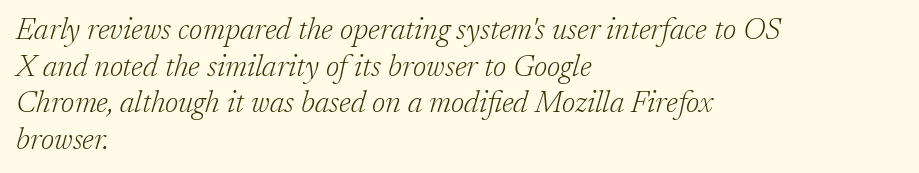
Q: Is the text bold? A: No.
Q: Is the text italic (slanted)? A: Yes, it leans right by about 17 degrees.
Q: Is the typeface a serif or a sans-serif typeface? A: Serif.
Q: Is the text underlined? A: No.
Q: How is the paragraph aligned? A: Left-aligned.
Q: Is the spacing between letters normal or unusually wide? A: Normal.
Q: Width (condensed, normal, or wide)? A: Normal.
Q: Stroke contrast? A: Low.
Q: x-height? A: Medium.
Q: Monospaced? A: No.
